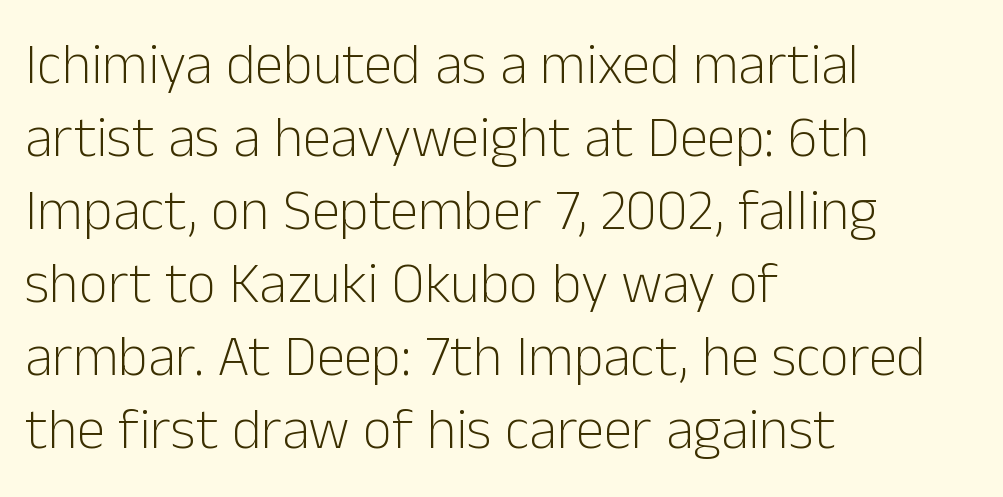
The image shows 57 px light sans-serif type, upright; set left-aligned, normal line spacing (1.28x), normal letter spacing, not underlined; low stroke contrast and a medium x-height.
